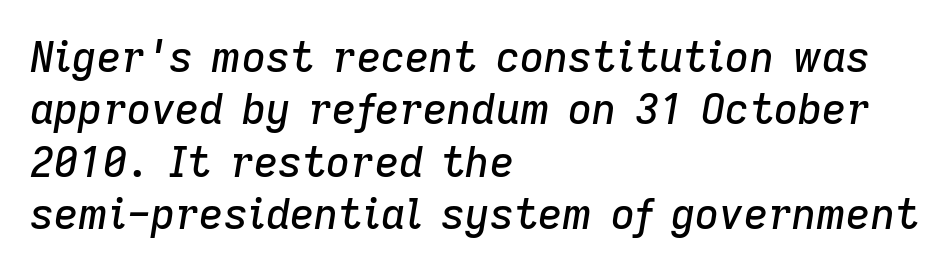
Q: Is the text italic (slanted)? A: Yes, it leans right by about 9 degrees.
Q: Is the text underlined? A: No.
Q: How is the paragraph aligned? A: Left-aligned.
Q: Is the spacing between letters normal or unusually wide? A: Normal.
Q: Is the spacing between lines tight, normal or loose? A: Normal.
Q: Width (condensed, normal, or wide)? A: Normal.
Q: Stroke contrast? A: Low.
Q: x-height? A: Medium.
Q: Monospaced? A: No.
